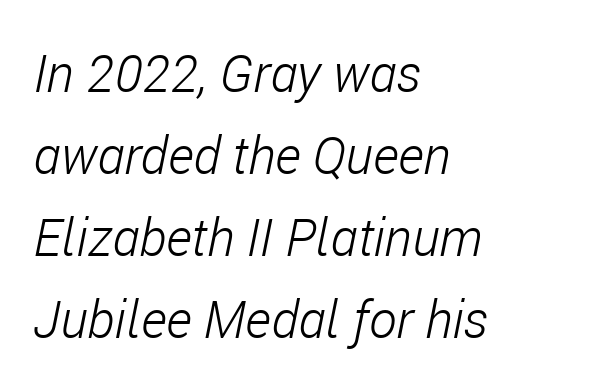
Q: Is the text bold? A: No.
Q: Is the text italic (slanted)? A: Yes, it leans right by about 11 degrees.
Q: Is the text underlined? A: No.
Q: How is the paragraph aligned? A: Left-aligned.
Q: Is the spacing between letters normal or unusually wide? A: Normal.
Q: Is the spacing between lines tight, normal or loose? A: Normal.
Q: Width (condensed, normal, or wide)? A: Condensed.
Q: Stroke contrast? A: Low.
Q: x-height? A: Medium.
Q: Monospaced? A: No.
